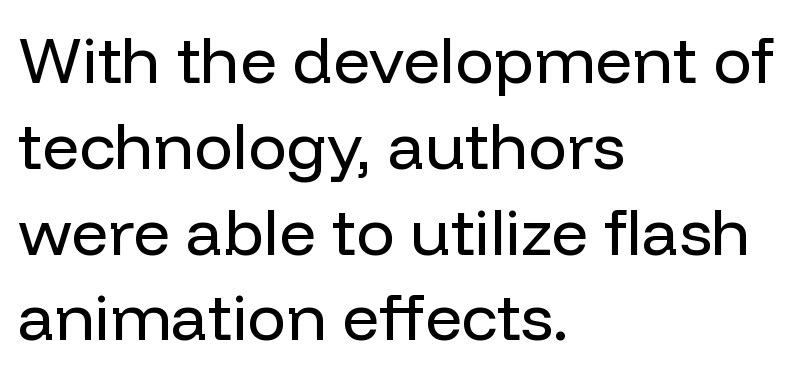
The image shows 65 px regular-weight sans-serif type, upright; set left-aligned, normal line spacing (1.32x), normal letter spacing, not underlined; low stroke contrast and a medium x-height.
